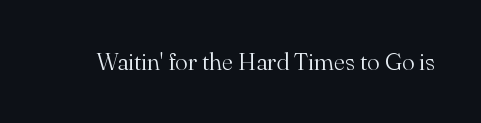
The image shows 24 px text type, upright; set normal letter spacing, not underlined.
